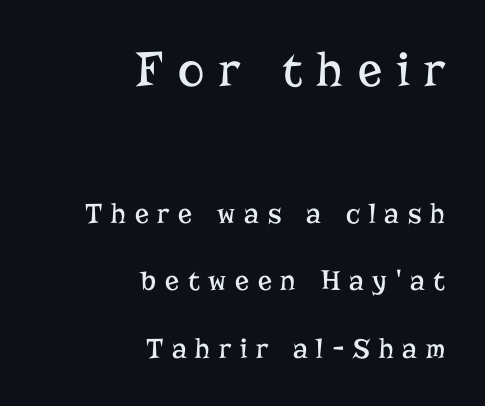
The rag falls on the left side of this text block. Substantial extra tracking has been applied to these lines. The rendering uses natural spacing where letterforms have individual widths. The lettering holds an erect, upright posture throughout. Honestly, the rows look like they've been pulled way apart.
